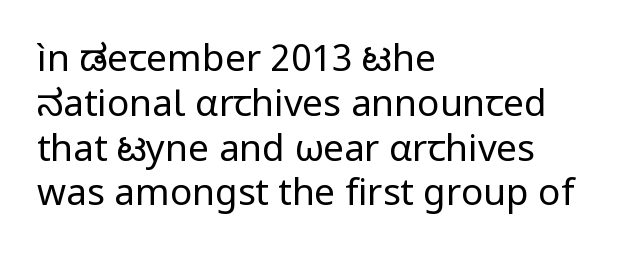
{"serif": "no", "italic": "no", "bold": "no", "weight": "regular", "width": "normal", "stroke_contrast": "low", "x_height": "medium", "monospaced": "no", "underline": "no", "align": "left", "line_spacing_ratio": 1.21, "letter_spacing": "normal", "letter_spacing_em": 0.0, "glyph_px": 37}
